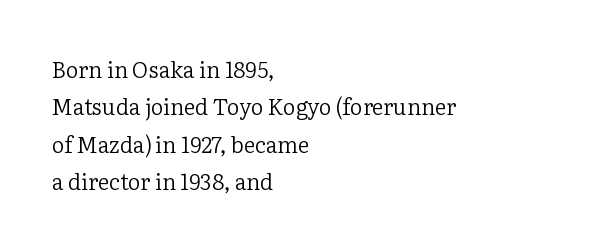
Q: Is the text bold? A: No.
Q: Is the text italic (slanted)? A: No, it is upright.
Q: Is the text underlined? A: No.
Q: How is the paragraph aligned? A: Left-aligned.
Q: Is the spacing between letters normal or unusually wide? A: Normal.
Q: Is the spacing between lines tight, normal or loose? A: Normal.
